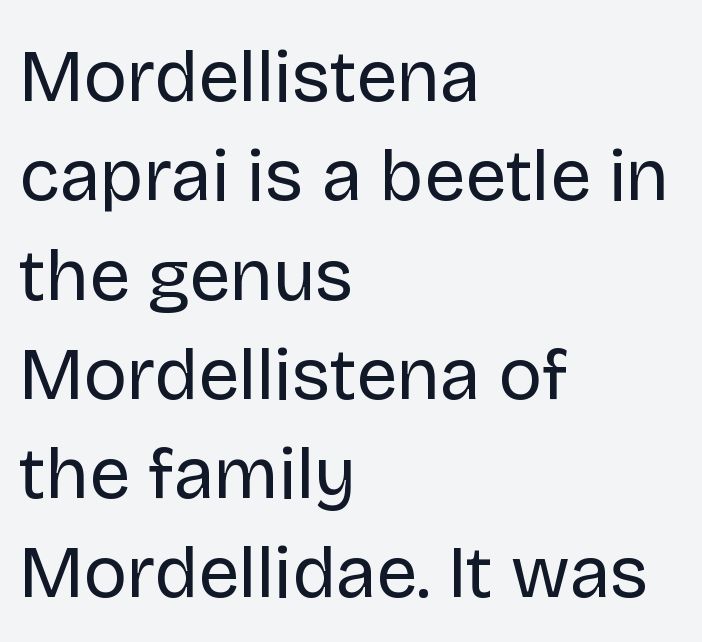
{"serif": "no", "italic": "no", "bold": "no", "weight": "regular", "width": "normal", "stroke_contrast": "low", "x_height": "large", "monospaced": "no", "underline": "no", "align": "left", "line_spacing": "normal", "line_spacing_ratio": 1.36, "letter_spacing": "normal", "letter_spacing_em": 0.0, "glyph_px": 73}
